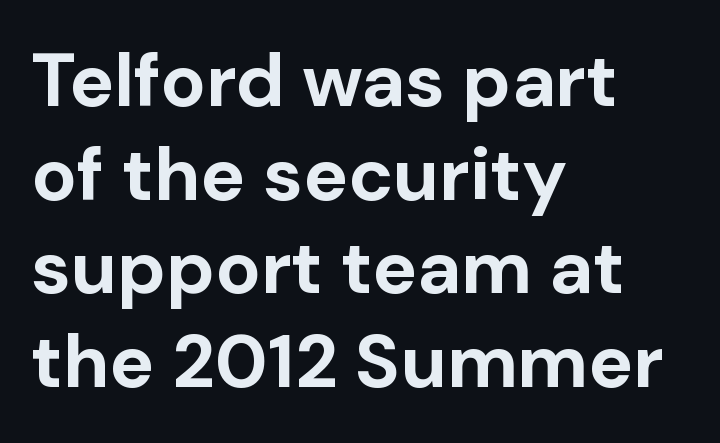
The image shows 75 px bold sans-serif type, upright; set left-aligned, normal line spacing (1.25x), normal letter spacing, not underlined; low stroke contrast and a medium x-height.
